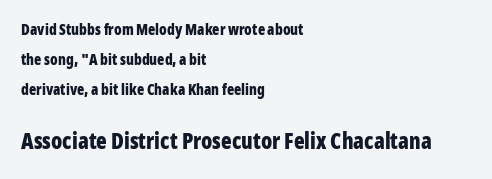
Every character sits straight up, as roman type does. Note: smaller setting up top, larger setting below. Chunky letters — that's bold for sure. Where is the straight margin? On the left.
